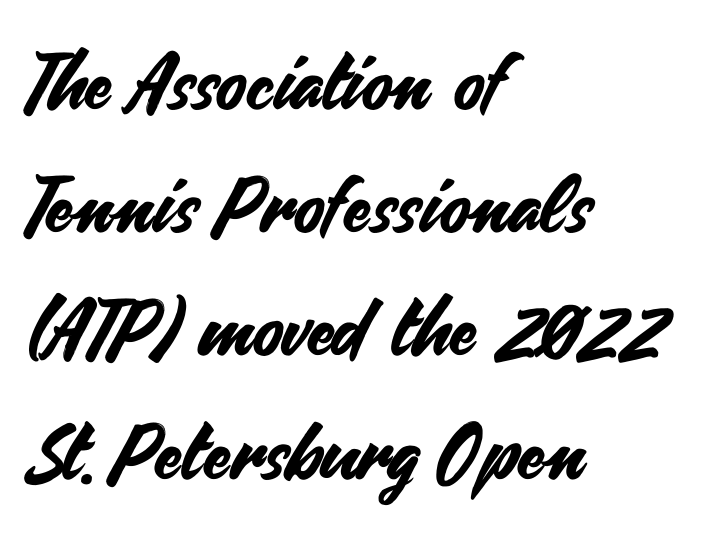
The letters carry no serifs — their stems end cleanly without finishing strokes. Spacing verdict: proportional, widths tailored to each character. Underline: absent. If you measured baseline to baseline, you'd find a middling distance. The ragged edge is on the right, which tells us the setting is flush left.
